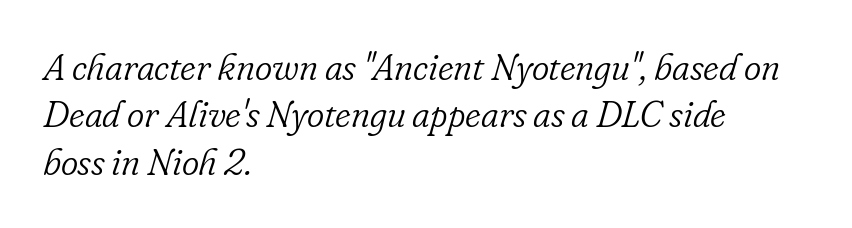
{"serif": "yes", "italic": "yes", "lean": "right", "slant_degrees": 16, "bold": "no", "weight": "light", "width": "normal", "stroke_contrast": "low", "x_height": "small", "monospaced": "no", "underline": "no", "align": "left", "line_spacing": "normal", "line_spacing_ratio": 1.28, "letter_spacing": "normal", "letter_spacing_em": 0.0, "glyph_px": 37}
